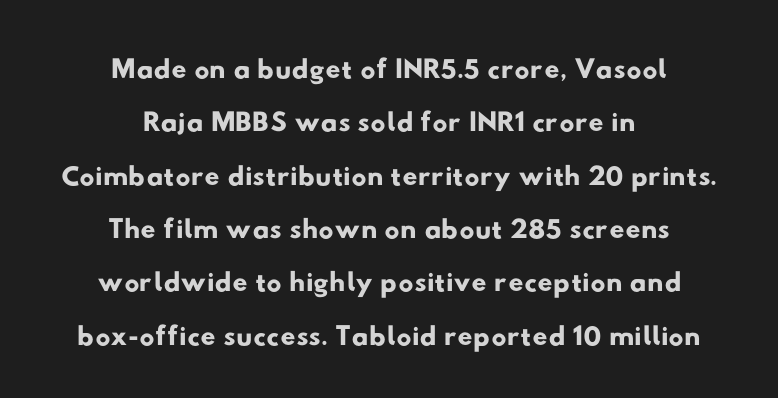
The image shows 42 px wide sans-serif type; set centered, normal line spacing (1.27x), normal letter spacing, not underlined; low stroke contrast and a small x-height.
